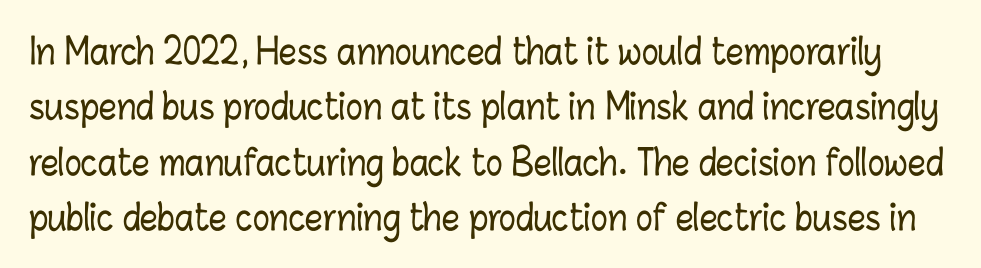
Q: Is the text italic (slanted)? A: No, it is upright.
Q: Is the text underlined? A: No.
Q: Is the spacing between letters normal or unusually wide? A: Normal.
Q: Is the spacing between lines tight, normal or loose? A: Normal.
Q: Width (condensed, normal, or wide)? A: Condensed.
Q: Stroke contrast? A: Low.
Q: x-height? A: Medium.
Q: Monospaced? A: No.
